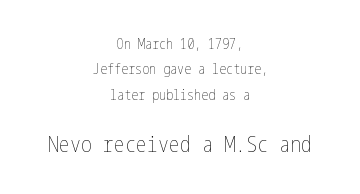
The image shows 22 px text type, upright; set centered, line spacing 1.82x, normal letter spacing, not underlined; the second (bottom) block is 1.57x larger.
